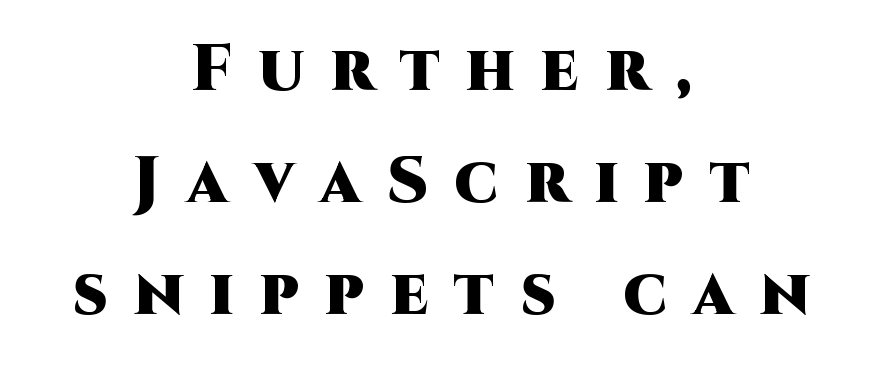
Q: Is the text bold? A: Yes.
Q: Is the text italic (slanted)? A: No, it is upright.
Q: Is the typeface a serif or a sans-serif typeface? A: Sans-serif.
Q: Is the text underlined? A: No.
Q: How is the paragraph aligned? A: Centered.
Q: Is the spacing between letters normal or unusually wide? A: Unusually wide.
Q: Width (condensed, normal, or wide)? A: Normal.
Q: Stroke contrast? A: High.
Q: x-height? A: Large.
Q: Monospaced? A: No.
